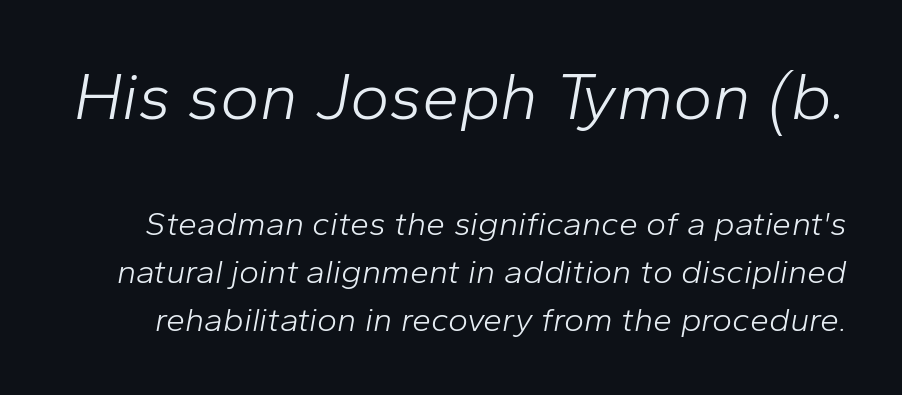
Q: Is the text bold? A: No.
Q: Is the text italic (slanted)? A: Yes, it leans right by about 10 degrees.
Q: Is the text underlined? A: No.
Q: Is the spacing between letters normal or unusually wide? A: Normal.
Q: Is the spacing between lines tight, normal or loose? A: Normal.
Q: Which block of text is set in a larger size, the first (top) or the second (bottom)? A: The first (top) one.
Q: Width (condensed, normal, or wide)? A: Normal.
Q: Stroke contrast? A: Low.
Q: x-height? A: Medium.
Q: Monospaced? A: No.
